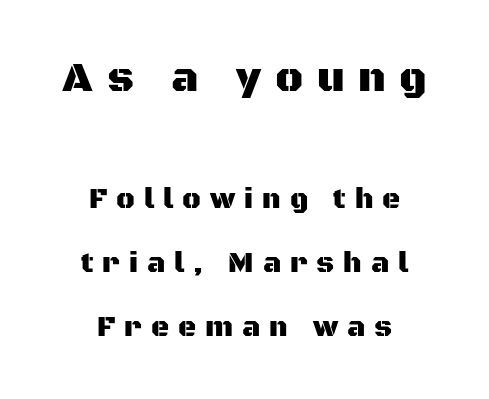
The image shows 42 px sans-serif type, upright; set centered, loose line spacing (2.29x), unusually wide letter spacing (+0.32 em), not underlined; the first (top) block is 1.5x larger; medium stroke contrast and a large x-height.
